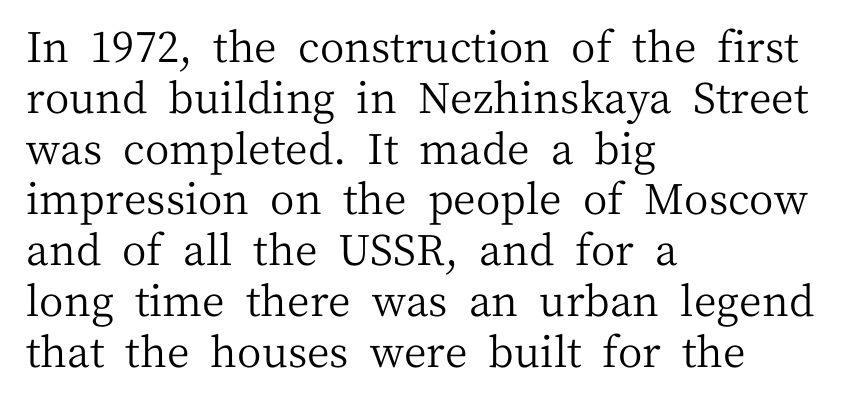
The image shows 42 px regular-weight serif type, upright; set left-aligned, line spacing 1.21x, normal letter spacing, not underlined; medium stroke contrast and a medium x-height.
